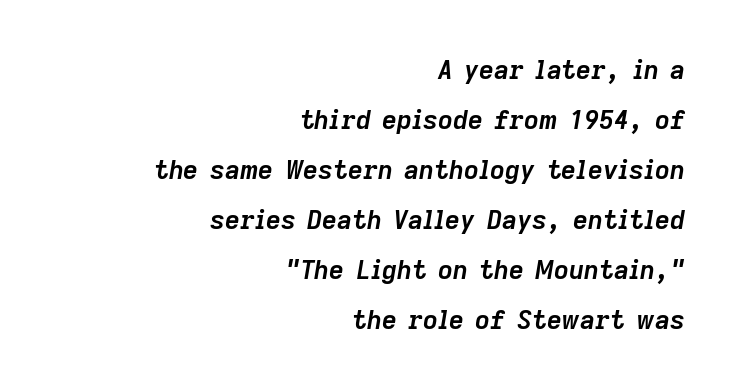
Descenders hang freely into open space. One glance says open: line gaps are wider than usual. The rendering applies a slant to the glyphs. Characters follow at the spacing the type designer built in. Heavy-handed strokes throughout: this text is bold. Where is the straight margin? On the right.
